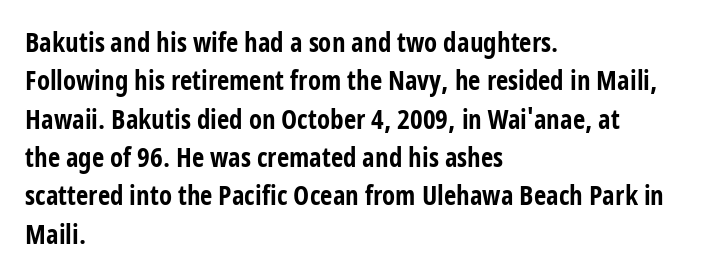
The image shows 27 px bold type, upright; set left-aligned, normal line spacing (1.42x), normal letter spacing, not underlined.
